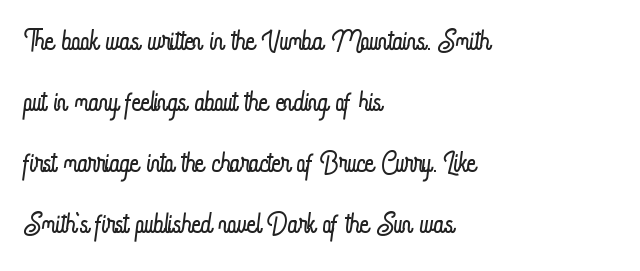
The image shows 39 px light, condensed type; set left-aligned, normal line spacing (1.56x), normal letter spacing, not underlined; low stroke contrast and a small x-height.
